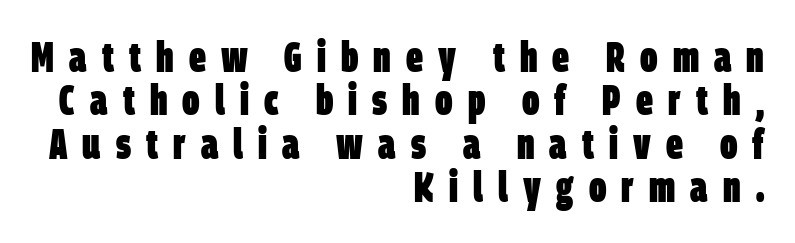
The image shows 42 px heavy, condensed sans-serif type; set right-aligned, tight line spacing (1.03x), unusually wide letter spacing (+0.36 em), not underlined; low stroke contrast and a large x-height.
